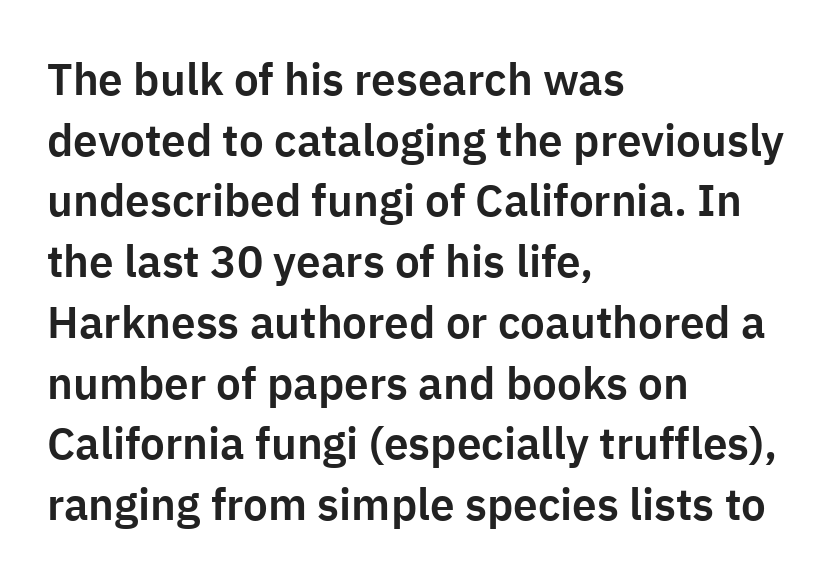
Leading matches the norm, producing a regular column. Every character sits straight up, as roman type does. The characters display no serif detailing; their extremities are plain. Underlining? Definitely not there.
